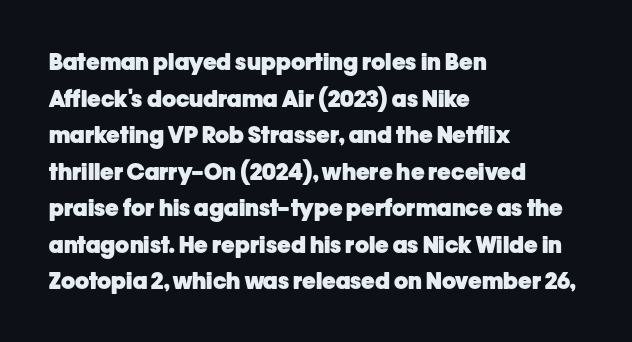
Q: Is the text bold? A: Yes.
Q: Is the text italic (slanted)? A: No, it is upright.
Q: Is the text underlined? A: No.
Q: How is the paragraph aligned? A: Left-aligned.
Q: Is the spacing between letters normal or unusually wide? A: Normal.
Q: Is the spacing between lines tight, normal or loose? A: Normal.
